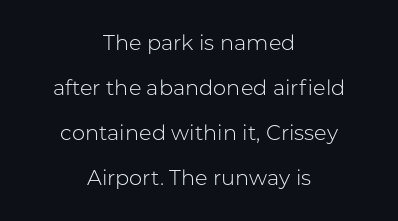
The image shows 21 px text type, upright; set centered, loose line spacing (2.15x), normal letter spacing, not underlined.
